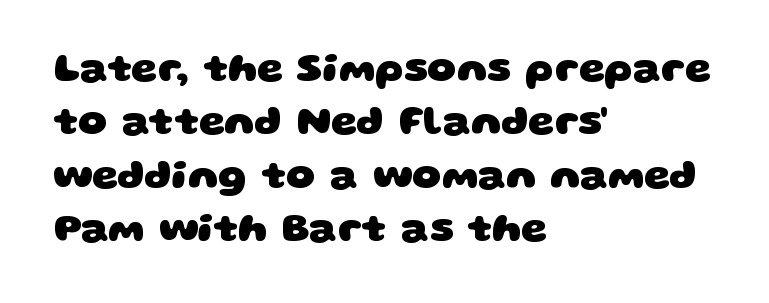
Q: Is the text bold? A: Yes.
Q: Is the typeface a serif or a sans-serif typeface? A: Sans-serif.
Q: Is the text underlined? A: No.
Q: How is the paragraph aligned? A: Left-aligned.
Q: Is the spacing between letters normal or unusually wide? A: Normal.
Q: Is the spacing between lines tight, normal or loose? A: Normal.
Q: Width (condensed, normal, or wide)? A: Wide.
Q: Stroke contrast? A: Low.
Q: x-height? A: Large.
Q: Monospaced? A: No.
